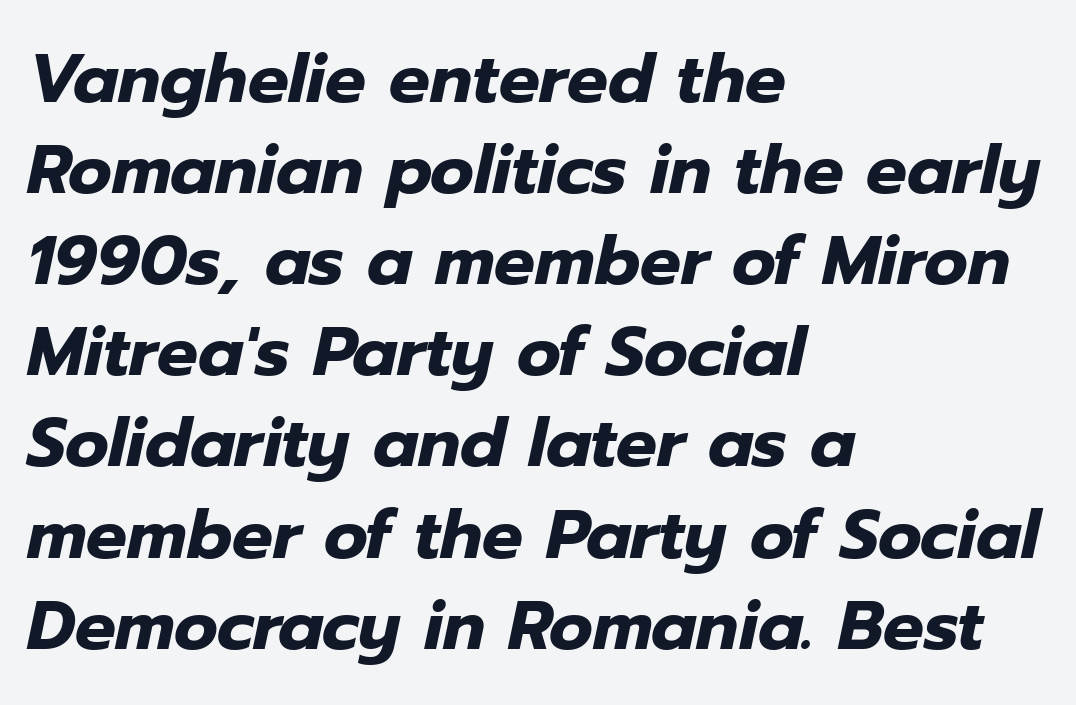
The image shows 68 px heavy type, italic (leaning right); set left-aligned, normal line spacing (1.34x), normal letter spacing, not underlined; low stroke contrast and a medium x-height.
